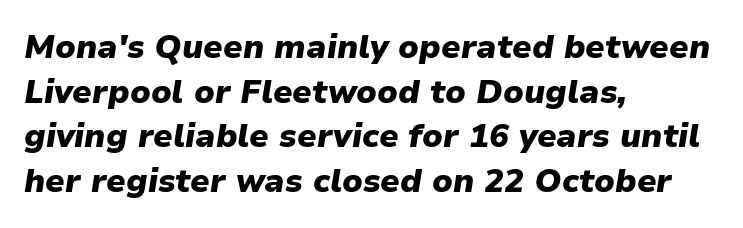
Compared with typical paragraphs, the rows here are spaced about the same. No extra tracking has been applied to these lines. Weight: bold. Spacing verdict: proportional, widths tailored to each character. The rendering anchors every line to the left-hand side.
